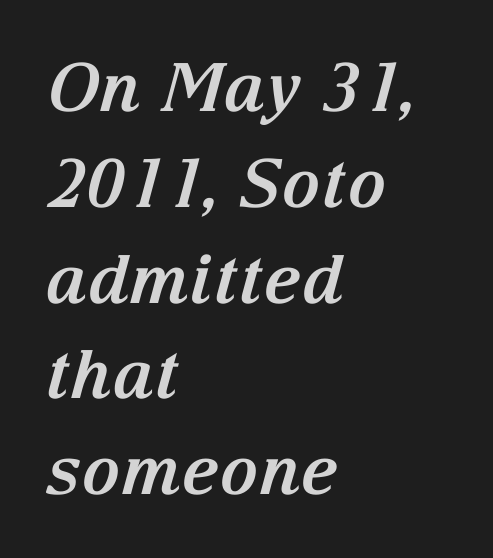
The image shows 67 px bold serif type, italic (leaning right); set left-aligned, normal line spacing (1.43x), normal letter spacing, not underlined; medium stroke contrast and a medium x-height.
